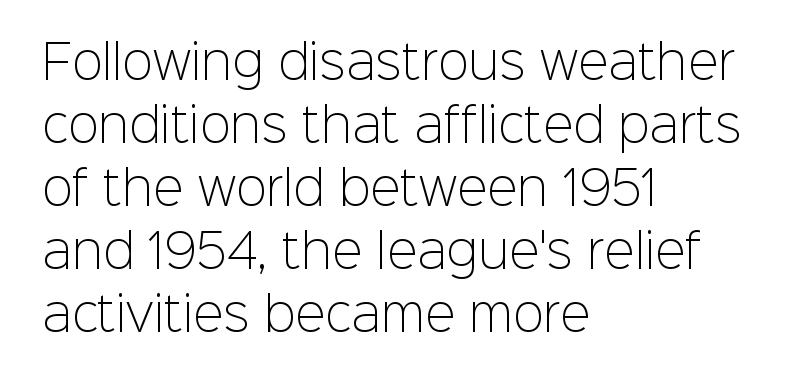
{"serif": "no", "italic": "no", "bold": "no", "weight": "light", "width": "normal", "stroke_contrast": "low", "x_height": "medium", "monospaced": "no", "underline": "no", "align": "left", "line_spacing": "normal", "line_spacing_ratio": 1.37, "letter_spacing": "normal", "letter_spacing_em": 0.0, "glyph_px": 46}
